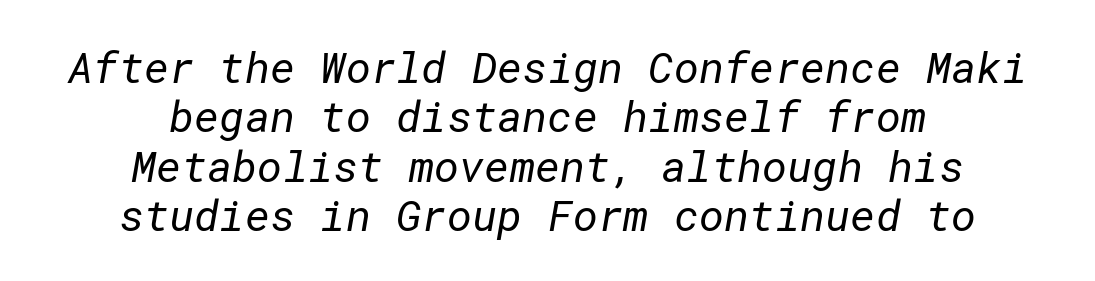
Q: Is the text bold? A: No.
Q: Is the typeface a serif or a sans-serif typeface? A: Sans-serif.
Q: Is the text underlined? A: No.
Q: How is the paragraph aligned? A: Centered.
Q: Is the spacing between letters normal or unusually wide? A: Normal.
Q: Is the spacing between lines tight, normal or loose? A: Tight.
Q: Width (condensed, normal, or wide)? A: Normal.
Q: Stroke contrast? A: Low.
Q: x-height? A: Medium.
